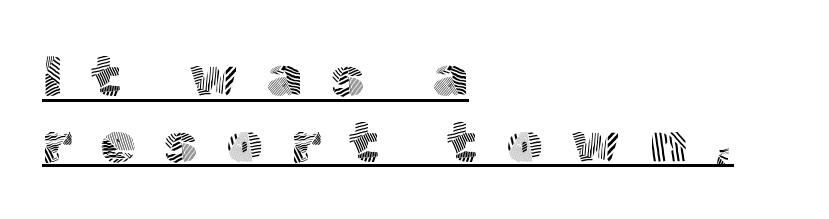
{"serif": "no", "italic": "no", "bold": "no", "weight": "light", "width": "normal", "x_height": "medium", "monospaced": "no", "underline": "yes", "align": "left", "line_spacing": "tight", "line_spacing_ratio": 1.15, "letter_spacing": "wide", "letter_spacing_em": 0.5, "glyph_px": 57}
